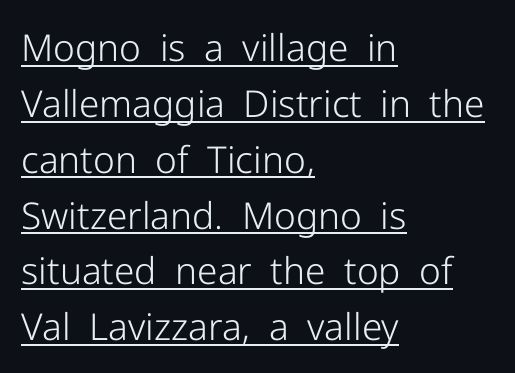
The image shows 37 px light sans-serif type, upright; set left-aligned, normal line spacing (1.51x), normal letter spacing, underlined; low stroke contrast and a medium x-height.
